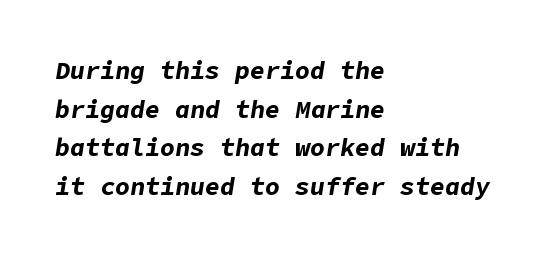
Vertically, the passage feels balanced, rows spaced as you'd expect. The typography opts for an oblique posture over an upright one. Strokes here are thick enough to call this a true bold. Unmarked baselines from the first word to the last. Alignment: flush left.
